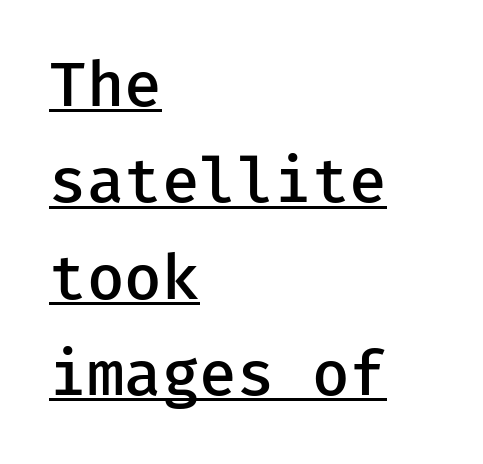
{"serif": "no", "italic": "no", "bold": "semi", "weight": "semibold", "width": "normal", "stroke_contrast": "low", "x_height": "medium", "underline": "yes", "align": "left", "line_spacing": "normal", "line_spacing_ratio": 1.58, "letter_spacing": "normal", "letter_spacing_em": 0.0, "glyph_px": 61}
